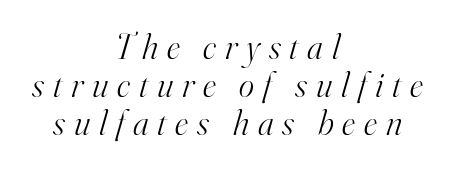
The image shows 36 px light serif type, italic (leaning right); set centered, tight line spacing (1.06x), unusually wide letter spacing (+0.25 em), not underlined; high stroke contrast and a small x-height.
